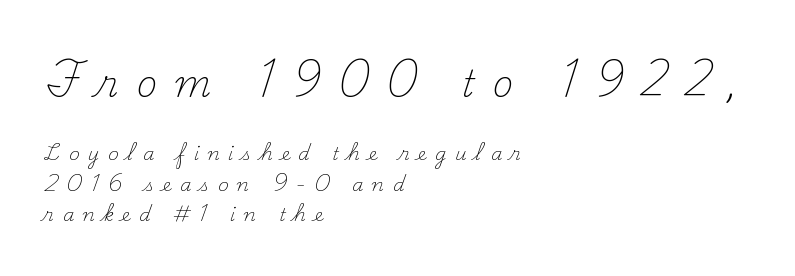
The image shows 36 px light type; set left-aligned, normal line spacing (1.7x), unusually wide letter spacing (+0.48 em), not underlined; the first (top) block is 2.0x larger; medium stroke contrast and a small x-height.
